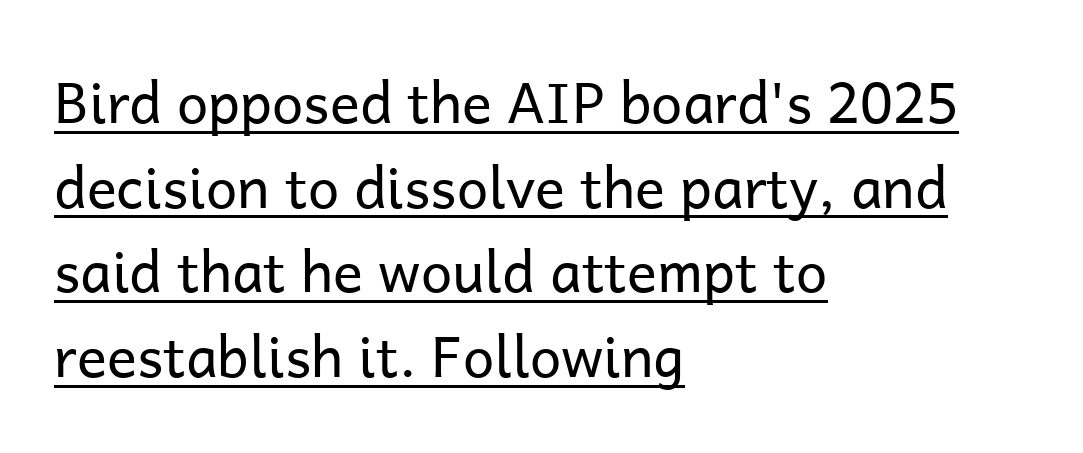
Q: Is the text bold? A: No.
Q: Is the text italic (slanted)? A: No, it is upright.
Q: Is the typeface a serif or a sans-serif typeface? A: Sans-serif.
Q: Is the text underlined? A: Yes.
Q: How is the paragraph aligned? A: Left-aligned.
Q: Is the spacing between letters normal or unusually wide? A: Normal.
Q: Is the spacing between lines tight, normal or loose? A: Normal.
Q: Width (condensed, normal, or wide)? A: Normal.
Q: Stroke contrast? A: Low.
Q: x-height? A: Medium.
Q: Monospaced? A: No.
